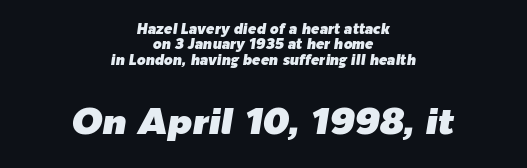
{"italic": "yes", "lean": "right", "slant_degrees": 9, "width": "normal", "stroke_contrast": "low", "x_height": "medium", "monospaced": "no", "underline": "no", "align": "center", "line_spacing": "tight", "line_spacing_ratio": 1.1, "letter_spacing": "normal", "letter_spacing_em": 0.0, "larger_block": "second", "size_ratio": 2.64, "glyph_px": 37}
